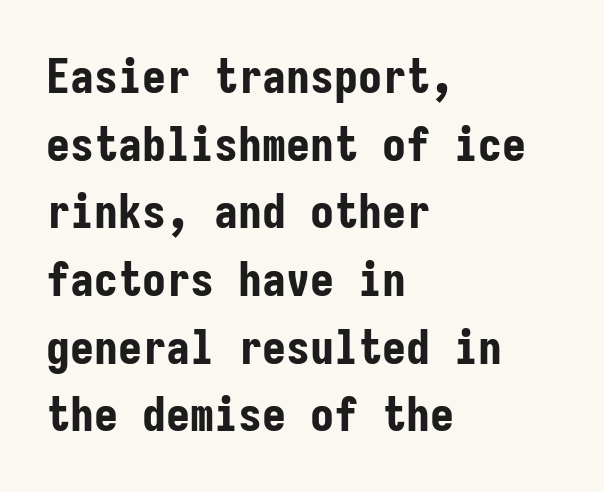
Q: Is the text bold? A: Yes.
Q: Is the text italic (slanted)? A: No, it is upright.
Q: Is the typeface a serif or a sans-serif typeface? A: Sans-serif.
Q: Is the text underlined? A: No.
Q: How is the paragraph aligned? A: Left-aligned.
Q: Is the spacing between letters normal or unusually wide? A: Normal.
Q: Is the spacing between lines tight, normal or loose? A: Normal.
Q: Width (condensed, normal, or wide)? A: Condensed.
Q: Stroke contrast? A: Low.
Q: x-height? A: Medium.
Q: Monospaced? A: Yes.
